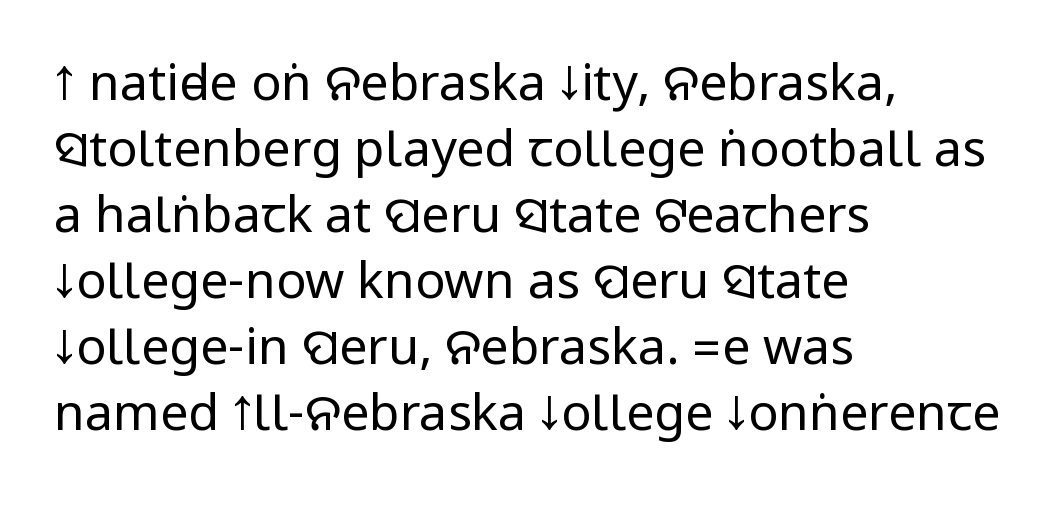
The image shows 50 px regular-weight, condensed sans-serif type, upright; set left-aligned, normal line spacing (1.32x), normal letter spacing, not underlined; low stroke contrast.
